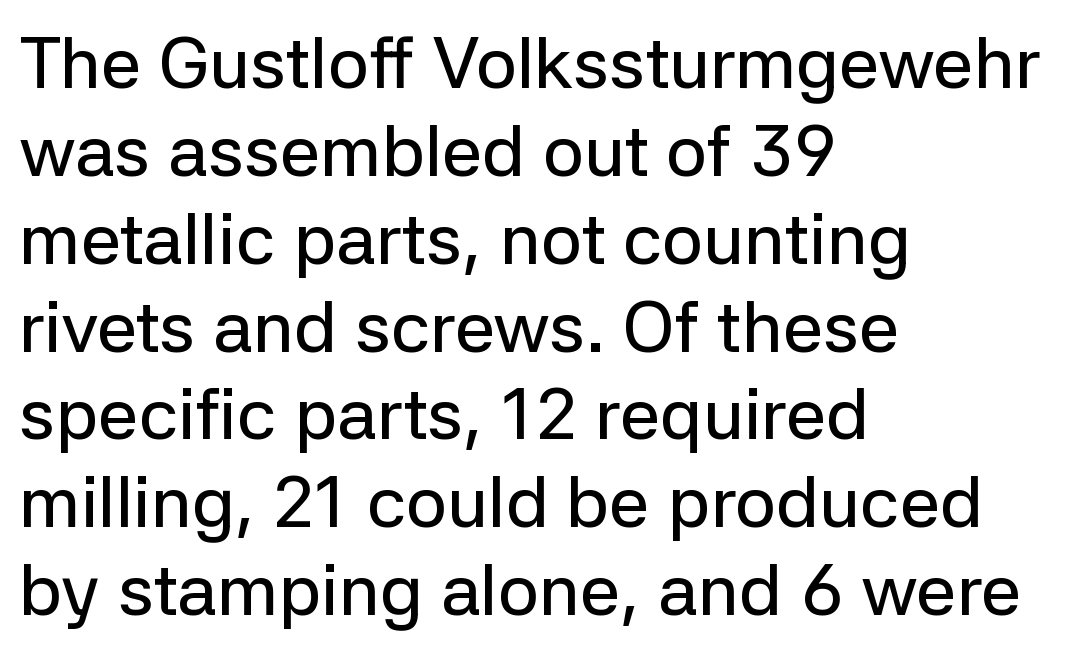
Serifs: no, the terminals of the letterforms are clean. What stands out about the letter spacing? Nothing — it is the standard amount. A bare baseline throughout the passage. A typesetter would call this proportional, since set widths differ per character.
